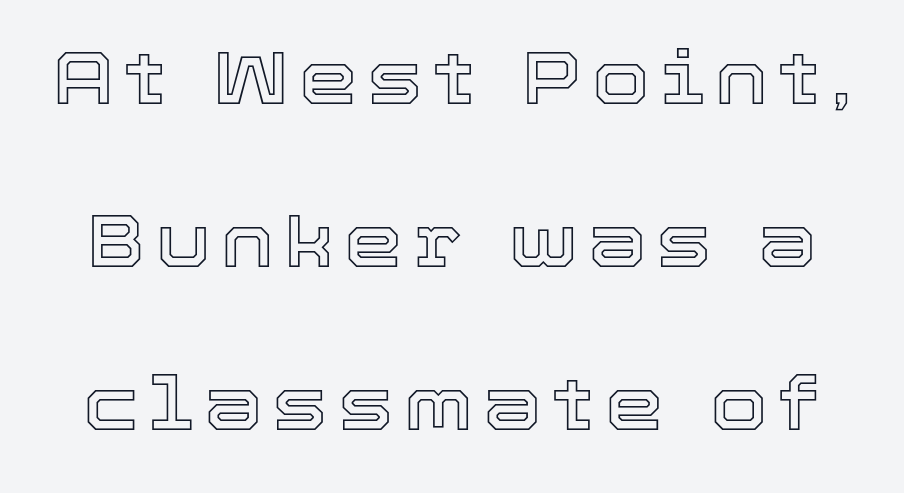
The image shows 74 px text type, upright; set loose line spacing (2.2x), not underlined; a medium x-height.
